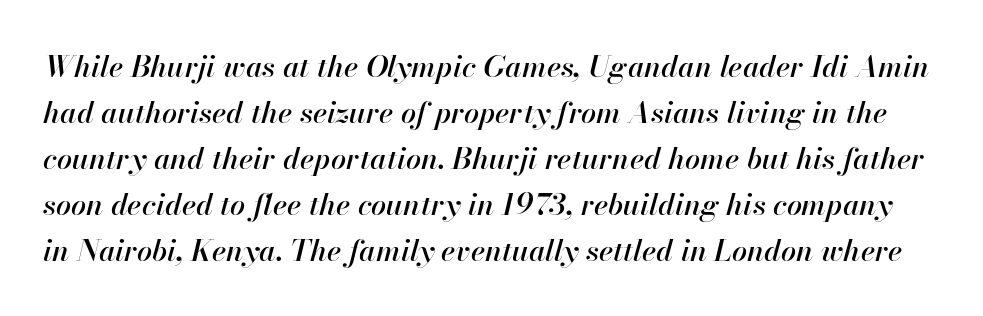
The image shows 30 px text type, italic (leaning right); set normal line spacing (1.53x), normal letter spacing, not underlined; high stroke contrast and a small x-height.
